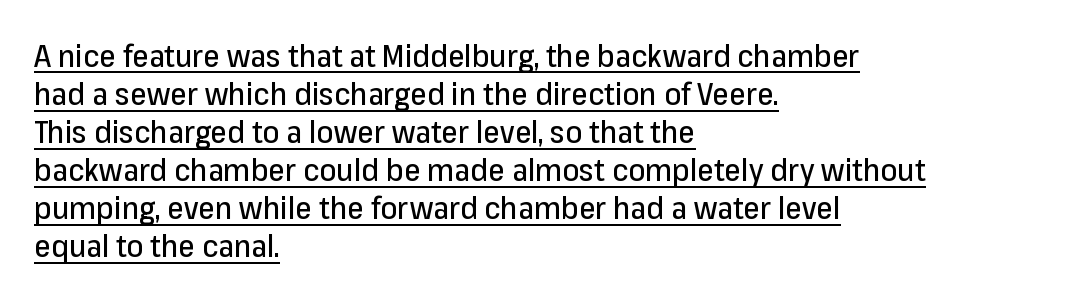
{"serif": "no", "italic": "no", "width": "normal", "stroke_contrast": "low", "x_height": "medium", "monospaced": "no", "underline": "yes", "align": "left", "line_spacing": "normal", "line_spacing_ratio": 1.27, "letter_spacing": "normal", "letter_spacing_em": 0.0, "glyph_px": 30}
